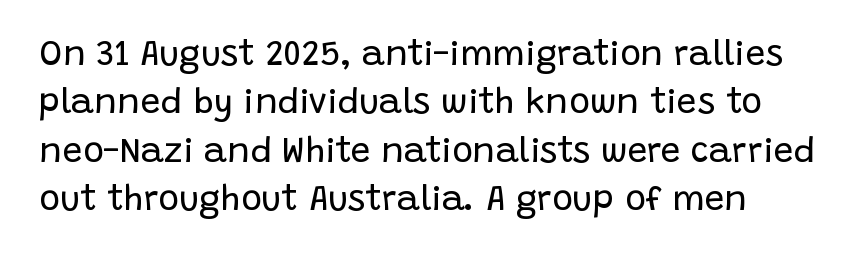
The image shows 35 px regular-weight sans-serif type, upright; set normal line spacing (1.38x), normal letter spacing, not underlined; low stroke contrast and a large x-height.
